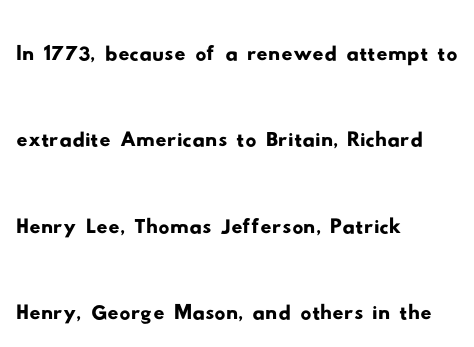
The image shows 55 px wide sans-serif type; set left-aligned, normal line spacing (1.57x), normal letter spacing, not underlined; low stroke contrast and a small x-height.
